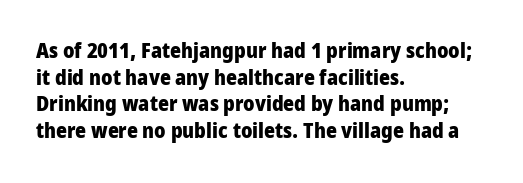
Q: Is the text bold? A: Yes.
Q: Is the text italic (slanted)? A: No, it is upright.
Q: Is the text underlined? A: No.
Q: How is the paragraph aligned? A: Left-aligned.
Q: Is the spacing between letters normal or unusually wide? A: Normal.
Q: Is the spacing between lines tight, normal or loose? A: Normal.
